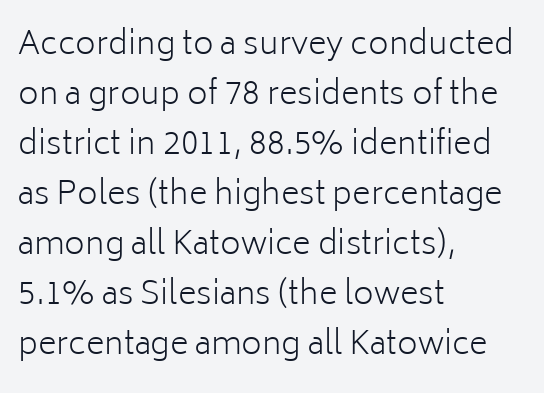
Q: Is the text bold? A: No.
Q: Is the text italic (slanted)? A: No, it is upright.
Q: Is the typeface a serif or a sans-serif typeface? A: Sans-serif.
Q: Is the text underlined? A: No.
Q: How is the paragraph aligned? A: Left-aligned.
Q: Is the spacing between letters normal or unusually wide? A: Normal.
Q: Is the spacing between lines tight, normal or loose? A: Normal.
Q: Width (condensed, normal, or wide)? A: Normal.
Q: Stroke contrast? A: Low.
Q: x-height? A: Medium.
Q: Monospaced? A: No.
